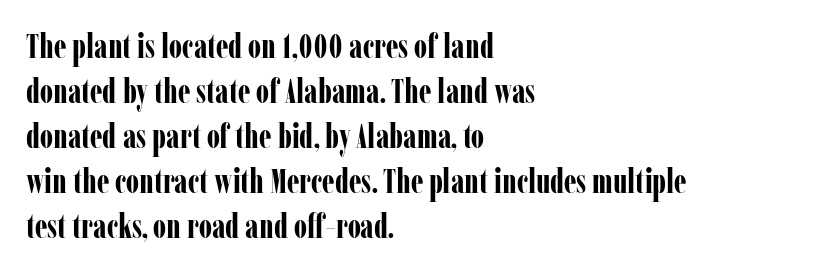
{"serif": "yes", "italic": "no", "bold": "yes", "weight": "bold", "width": "condensed", "stroke_contrast": "low", "x_height": "medium", "monospaced": "no", "underline": "no", "align": "left", "line_spacing": "normal", "line_spacing_ratio": 1.36, "letter_spacing": "normal", "letter_spacing_em": 0.0, "glyph_px": 33}
